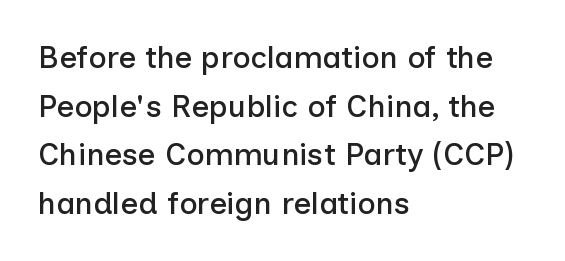
Nope, no serifs anywhere on these letters. The letters stand upright; this is a roman face. These lines sit exactly where default settings would place them. The zone under the glyphs is completely vacant. Does extra space separate the letters? No, they use regular spacing.
